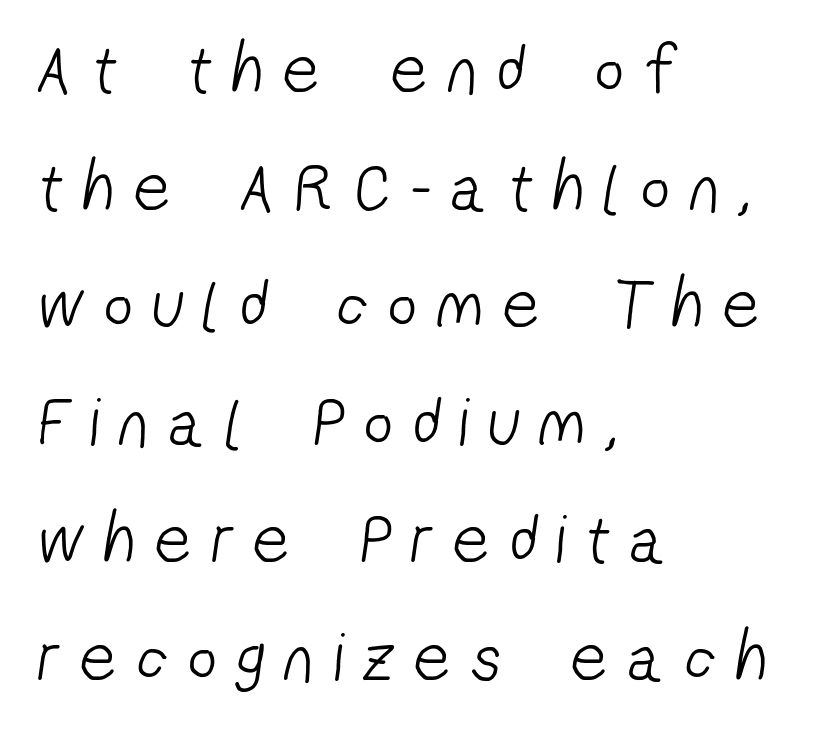
The image shows 70 px light, condensed sans-serif type; set left-aligned, normal line spacing (1.68x), unusually wide letter spacing (+0.3 em), not underlined; low stroke contrast and a medium x-height.
